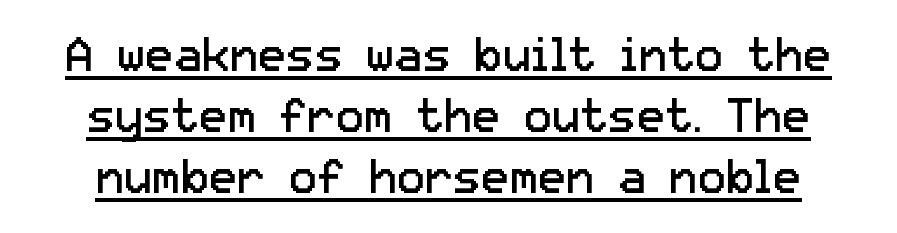
{"serif": "no", "italic": "no", "bold": "no", "weight": "regular", "width": "normal", "stroke_contrast": "low", "x_height": "medium", "monospaced": "no", "underline": "yes", "line_spacing": "normal", "line_spacing_ratio": 1.3, "letter_spacing": "normal", "letter_spacing_em": 0.0, "glyph_px": 47}
